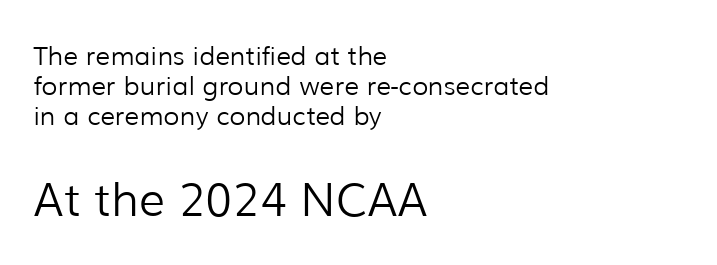
The image shows 46 px light sans-serif type, upright; set left-aligned, line spacing 1.16x, normal letter spacing, not underlined; the second (bottom) block is 1.77x larger; low stroke contrast and a medium x-height.
